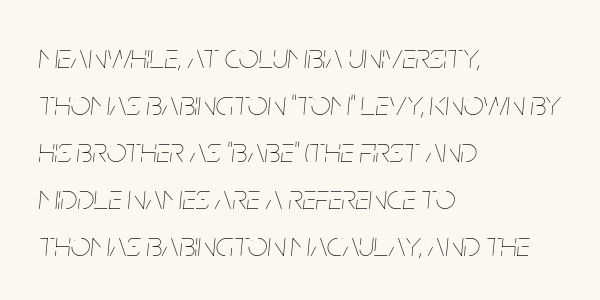
Here the designer chose a conventional face with non-uniform glyph widths. Style check: oblique. Horizontal alignment here is leftward, the default for most running prose. The weight tops out at a normal text grade. Letter spacing: default.
